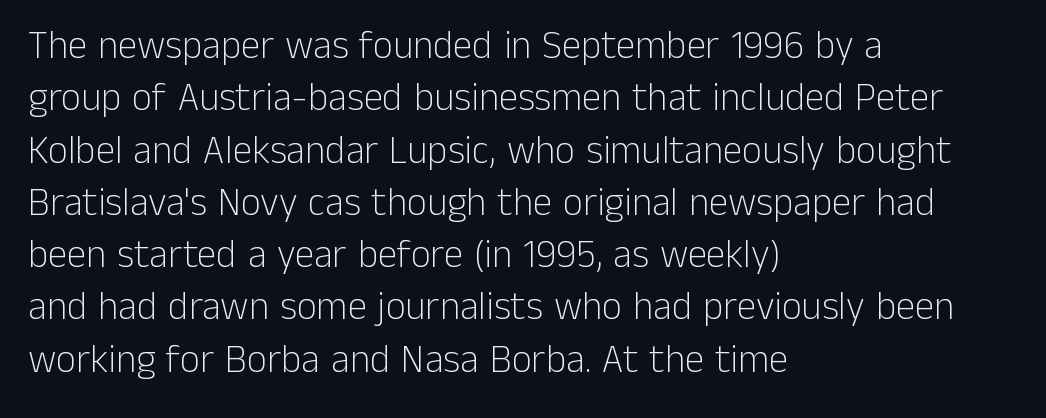
Q: Is the text bold? A: No.
Q: Is the text italic (slanted)? A: No, it is upright.
Q: Is the typeface a serif or a sans-serif typeface? A: Sans-serif.
Q: Is the text underlined? A: No.
Q: How is the paragraph aligned? A: Left-aligned.
Q: Is the spacing between letters normal or unusually wide? A: Normal.
Q: Is the spacing between lines tight, normal or loose? A: Normal.
Q: Width (condensed, normal, or wide)? A: Normal.
Q: Stroke contrast? A: Low.
Q: x-height? A: Medium.
Q: Monospaced? A: No.
